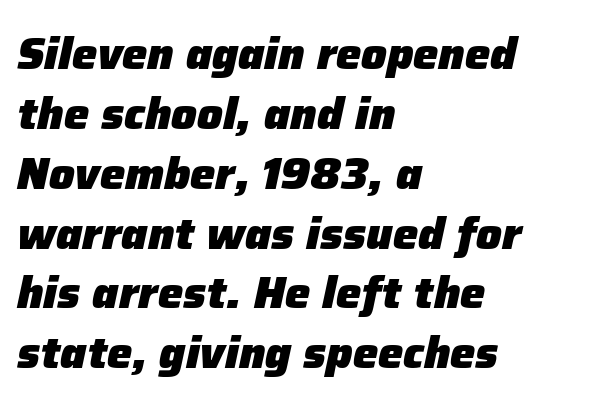
Default kerning and tracking; the words read as compact shapes. Its strokes are broad and dark, the hallmark of bold type. Spacing verdict: proportional, widths tailored to each character. Emphasis-style slanted type is in use. Regarding leading, the lines here are spaced in the standard way. The zone under the glyphs is completely vacant.
